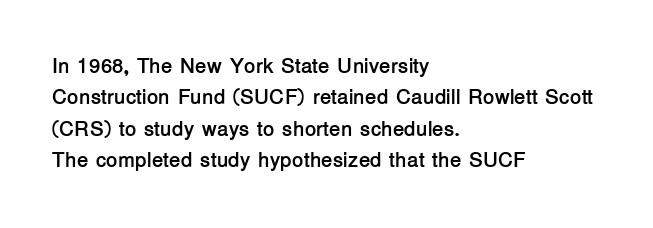
Q: Is the text bold? A: Yes.
Q: Is the text italic (slanted)? A: No, it is upright.
Q: Is the text underlined? A: No.
Q: How is the paragraph aligned? A: Left-aligned.
Q: Is the spacing between letters normal or unusually wide? A: Normal.
Q: Is the spacing between lines tight, normal or loose? A: Normal.
